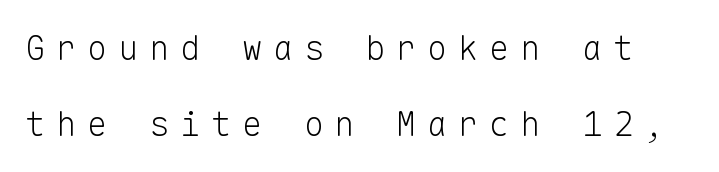
Q: Is the text bold? A: No.
Q: Is the text italic (slanted)? A: No, it is upright.
Q: Is the typeface a serif or a sans-serif typeface? A: Sans-serif.
Q: Is the text underlined? A: No.
Q: Is the spacing between letters normal or unusually wide? A: Unusually wide.
Q: Is the spacing between lines tight, normal or loose? A: Loose.
Q: Width (condensed, normal, or wide)? A: Normal.
Q: Stroke contrast? A: Low.
Q: x-height? A: Medium.
Q: Monospaced? A: Yes.
